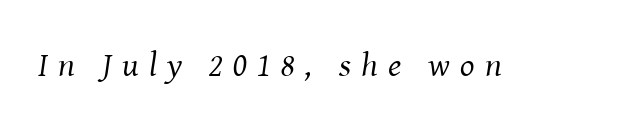
Character widths vary here, with narrow letters taking less room than wide ones. If you drew a line through each stem, it would be angled. Rule under the text: the space is simply empty. Stroke mass is kept to a normal reading level or below.
